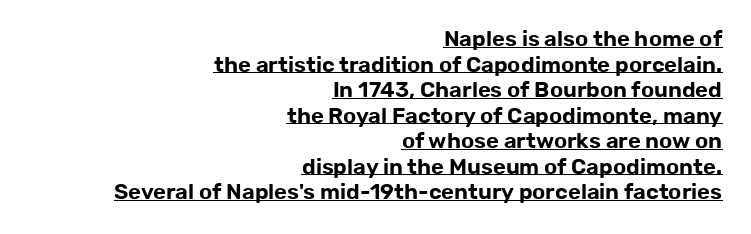
Q: Is the text italic (slanted)? A: No, it is upright.
Q: Is the text underlined? A: Yes.
Q: How is the paragraph aligned? A: Right-aligned.
Q: Is the spacing between letters normal or unusually wide? A: Normal.
